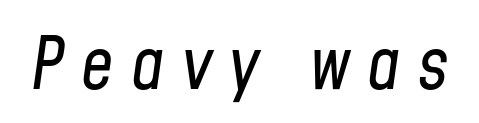
The image shows 72 px regular-weight, condensed type, italic (leaning right); set unusually wide letter spacing (+0.24 em), not underlined; low stroke contrast and a medium x-height.
